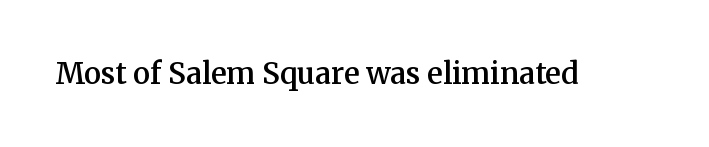
Q: Is the text bold? A: Semi-bold.
Q: Is the text italic (slanted)? A: No, it is upright.
Q: Is the typeface a serif or a sans-serif typeface? A: Serif.
Q: Is the text underlined? A: No.
Q: Is the spacing between letters normal or unusually wide? A: Normal.
Q: Width (condensed, normal, or wide)? A: Normal.
Q: Stroke contrast? A: Medium.
Q: x-height? A: Medium.
Q: Monospaced? A: No.
